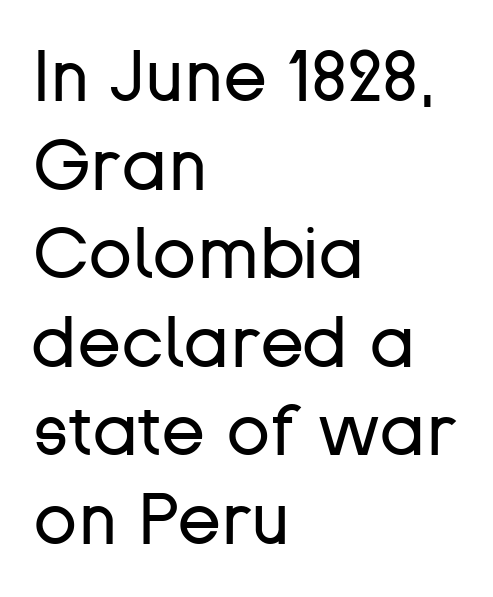
The image shows 72 px regular-weight sans-serif type, upright; set left-aligned, line spacing 1.23x, normal letter spacing, not underlined; low stroke contrast and a medium x-height.
